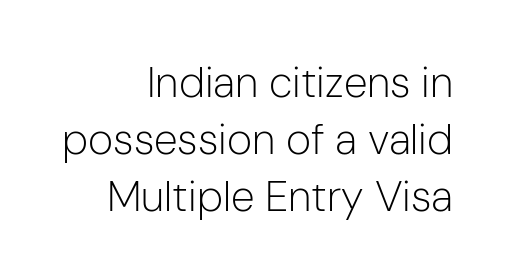
{"serif": "no", "italic": "no", "bold": "no", "weight": "light", "width": "normal", "stroke_contrast": "low", "x_height": "medium", "monospaced": "no", "underline": "no", "align": "right", "line_spacing": "normal", "line_spacing_ratio": 1.32, "letter_spacing": "normal", "letter_spacing_em": 0.0, "glyph_px": 43}
